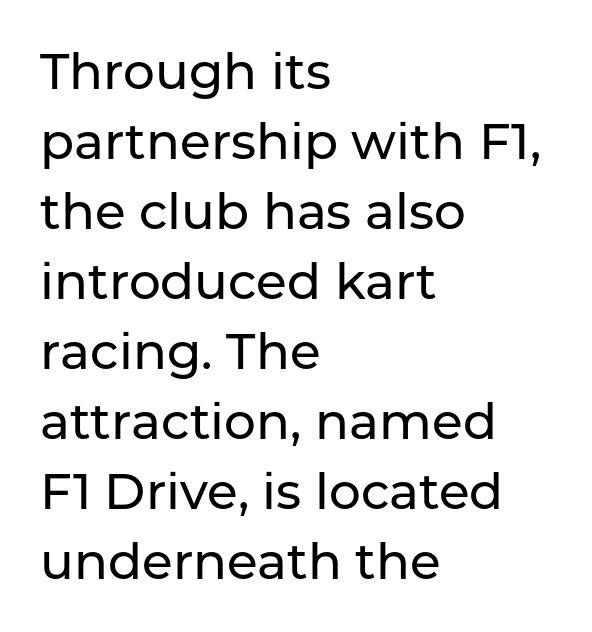
The text was rendered using a sans face with plain stroke endings. The tracking reads as untouched default to a designer's eye. Rows of type keep a routine distance in the vertical direction. A roman cut, with each character standing at attention. Here the designer chose a conventional face with non-uniform glyph widths.
